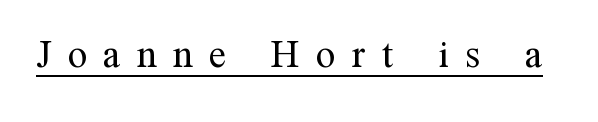
{"serif": "yes", "italic": "no", "bold": "no", "weight": "regular", "width": "normal", "stroke_contrast": "medium", "x_height": "medium", "monospaced": "no", "underline": "yes", "letter_spacing": "wide", "letter_spacing_em": 0.42, "glyph_px": 39}
